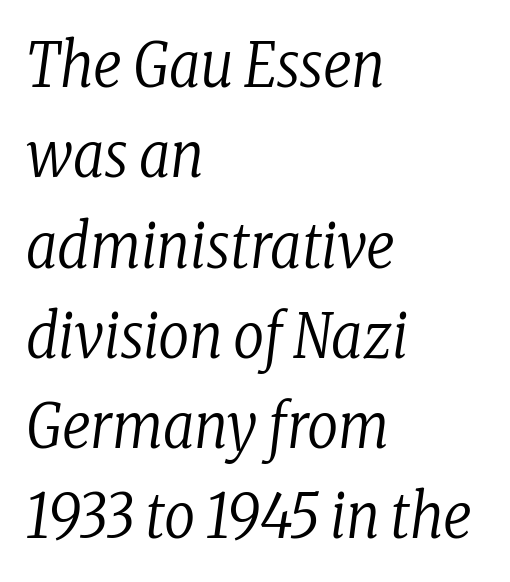
Honestly, the letter spacing is just normal — you wouldn't notice it. How would I describe the line gaps? Plain and ordinary. Examine the stroke ends and you'll spot serifs. The compositor pushed each line to the left boundary. Any mark beneath the type? The region is blank. These lines are rendered in a variable-pitch font.
